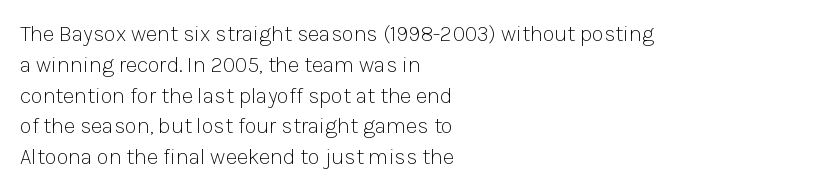
The image shows 22 px text type, upright; set left-aligned, normal line spacing (1.4x), normal letter spacing, not underlined.
